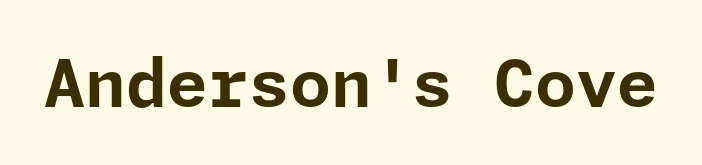
{"serif": "no", "italic": "no", "bold": "yes", "weight": "bold", "width": "normal", "stroke_contrast": "low", "x_height": "medium", "underline": "no", "letter_spacing": "normal", "letter_spacing_em": 0.0, "glyph_px": 66}
